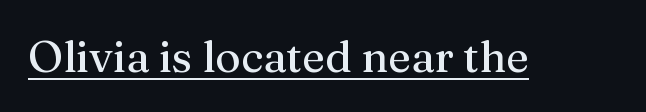
{"serif": "yes", "italic": "no", "bold": "no", "weight": "regular", "width": "normal", "stroke_contrast": "medium", "x_height": "medium", "monospaced": "no", "underline": "yes", "letter_spacing": "normal", "letter_spacing_em": 0.0, "glyph_px": 44}
